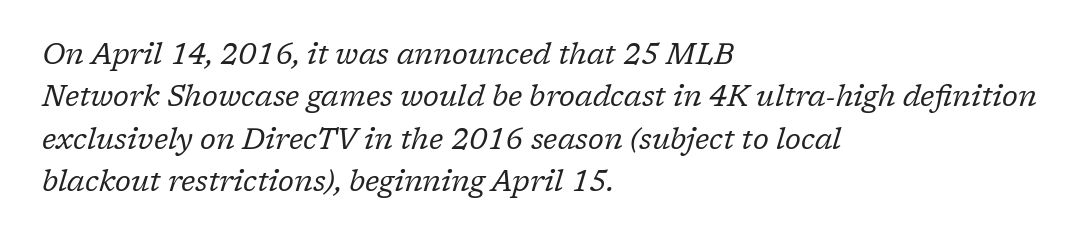
{"serif": "yes", "italic": "yes", "lean": "right", "slant_degrees": 17, "bold": "no", "weight": "regular", "width": "normal", "stroke_contrast": "low", "x_height": "medium", "monospaced": "no", "underline": "no", "align": "left", "line_spacing": "normal", "line_spacing_ratio": 1.46, "letter_spacing": "normal", "letter_spacing_em": 0.0, "glyph_px": 29}
